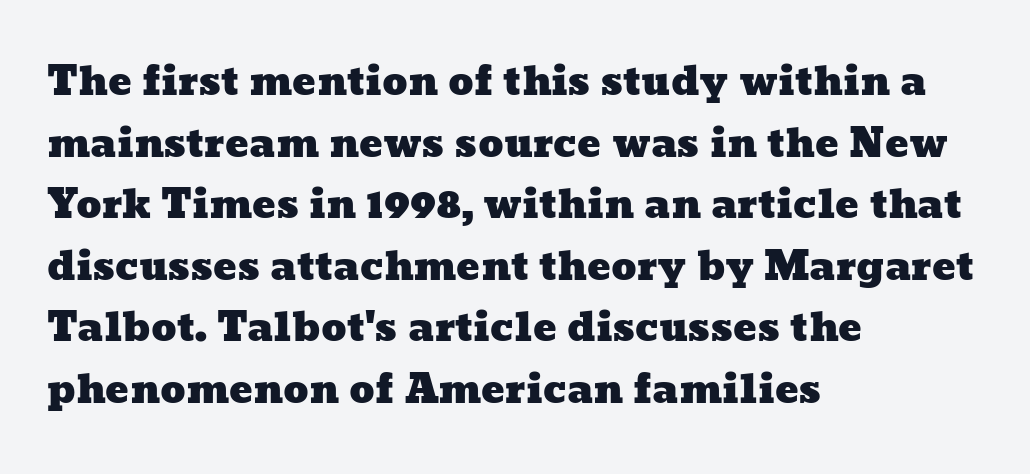
The image shows 39 px wide type; set left-aligned, normal line spacing (1.58x), normal letter spacing, not underlined; low stroke contrast and a medium x-height.
